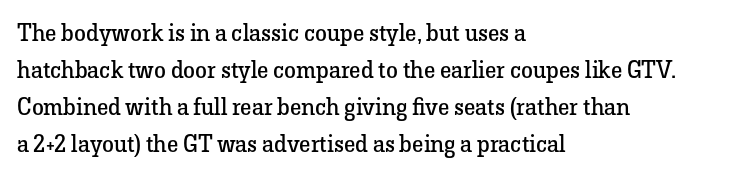
{"italic": "no", "bold": "no", "underline": "no", "align": "left", "line_spacing": "normal", "line_spacing_ratio": 1.54, "letter_spacing": "normal", "letter_spacing_em": 0.0, "glyph_px": 24}
